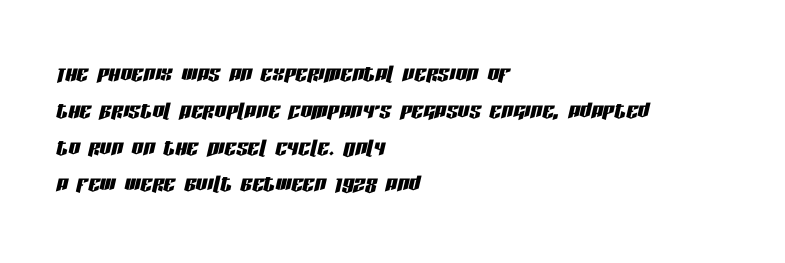
Q: Is the text italic (slanted)? A: Yes, it leans right by about 13 degrees.
Q: Is the text underlined? A: No.
Q: How is the paragraph aligned? A: Left-aligned.
Q: Is the spacing between letters normal or unusually wide? A: Normal.
Q: Is the spacing between lines tight, normal or loose? A: Normal.
Q: Width (condensed, normal, or wide)? A: Condensed.
Q: Stroke contrast? A: Low.
Q: x-height? A: Large.
Q: Monospaced? A: No.
